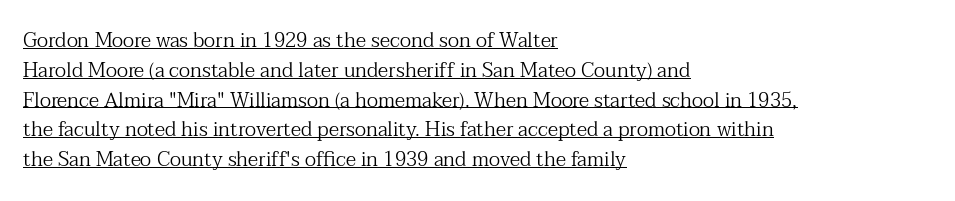
{"italic": "no", "bold": "no", "underline": "yes", "align": "left", "line_spacing": "normal", "line_spacing_ratio": 1.49, "letter_spacing": "normal", "letter_spacing_em": 0.0, "glyph_px": 20}
